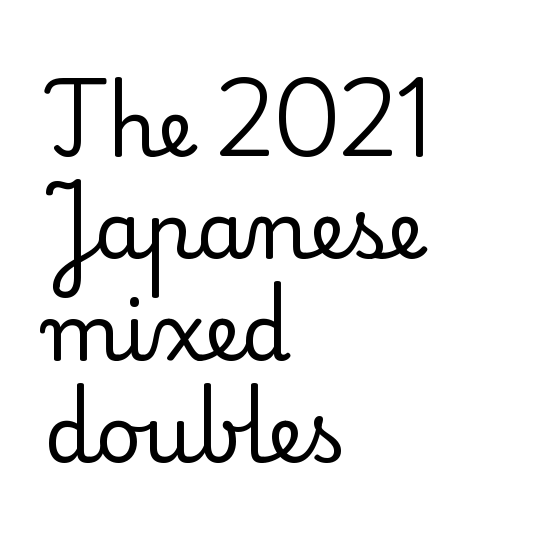
Every stem runs plumb, perpendicular to the baseline. The letterforms sit at book weight or below. The specimen omits any rule beneath the text block's lines. The face used here is proportionally spaced, like ordinary book or web type.
